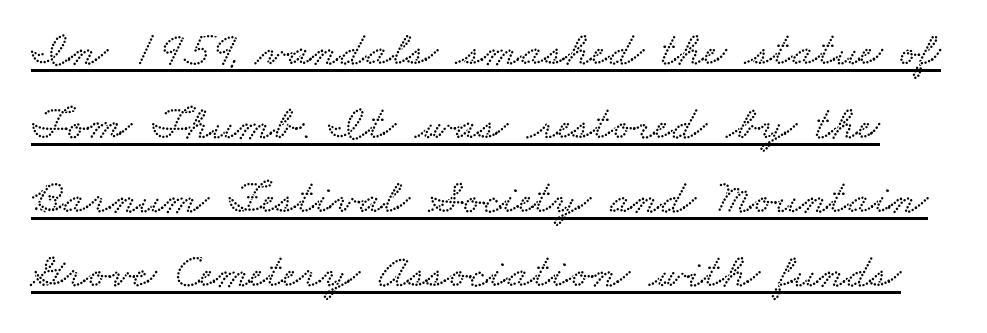
In designer terms, the underline attribute is active on this setting. Whoever set this chose a conventional vertical rhythm. In terms of letterspacing, this is plain default setting. The face used here is proportionally spaced, like ordinary book or web type.
